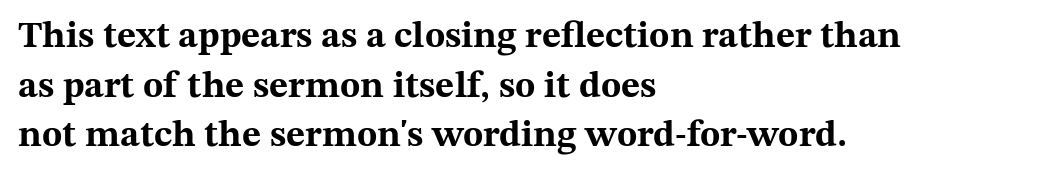
The image shows 37 px bold, wide serif type, upright; set left-aligned, normal line spacing (1.34x), normal letter spacing, not underlined; medium stroke contrast and a medium x-height.
